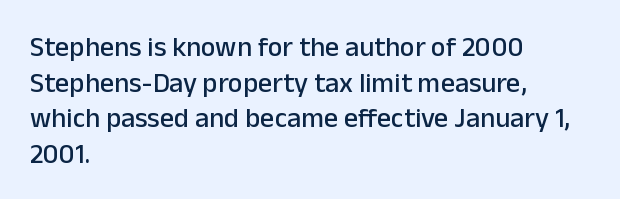
The image shows 28 px sans-serif type, upright; set left-aligned, normal line spacing (1.27x), normal letter spacing, not underlined; low stroke contrast and a medium x-height.
